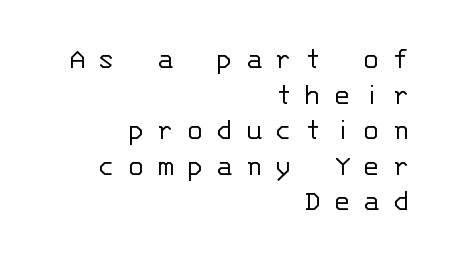
Q: Is the text bold? A: No.
Q: Is the text italic (slanted)? A: No, it is upright.
Q: Is the typeface a serif or a sans-serif typeface? A: Sans-serif.
Q: Is the text underlined? A: No.
Q: How is the paragraph aligned? A: Right-aligned.
Q: Is the spacing between letters normal or unusually wide? A: Unusually wide.
Q: Is the spacing between lines tight, normal or loose? A: Tight.
Q: Width (condensed, normal, or wide)? A: Normal.
Q: Stroke contrast? A: Low.
Q: x-height? A: Large.
Q: Monospaced? A: Yes.
